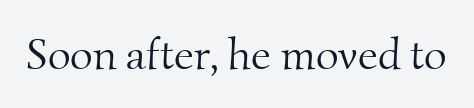
{"serif": "yes", "bold": "no", "weight": "light", "width": "normal", "stroke_contrast": "medium", "x_height": "small", "monospaced": "no", "underline": "no", "letter_spacing": "normal", "letter_spacing_em": 0.0, "glyph_px": 44}
